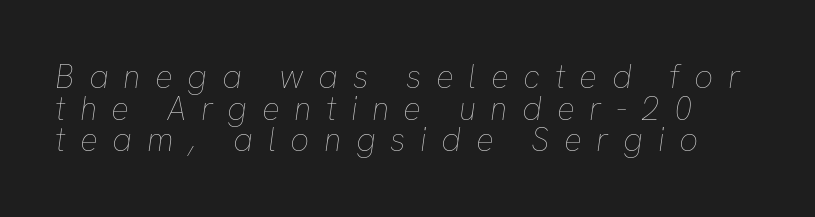
Every character sits at an angle, as italics do. The gap between lines stays unmarked. Rows of type sit shoulder to shoulder in the vertical direction. No letter is thick-stroked: the sample isn't bold. These lines are rendered in a variable-pitch font.
